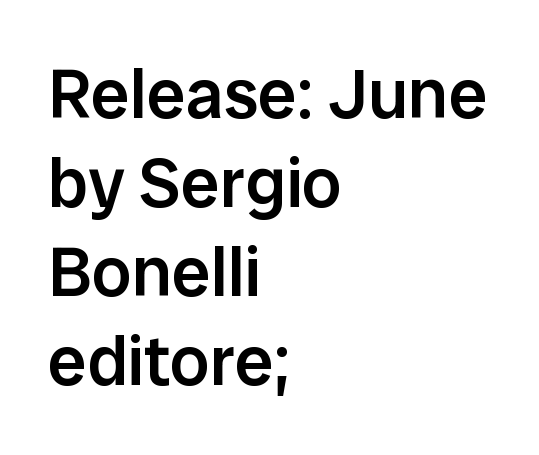
Q: Is the text bold? A: Semi-bold.
Q: Is the text italic (slanted)? A: No, it is upright.
Q: Is the typeface a serif or a sans-serif typeface? A: Sans-serif.
Q: Is the text underlined? A: No.
Q: How is the paragraph aligned? A: Left-aligned.
Q: Is the spacing between letters normal or unusually wide? A: Normal.
Q: Is the spacing between lines tight, normal or loose? A: Normal.
Q: Width (condensed, normal, or wide)? A: Normal.
Q: Stroke contrast? A: Low.
Q: x-height? A: Medium.
Q: Monospaced? A: No.
